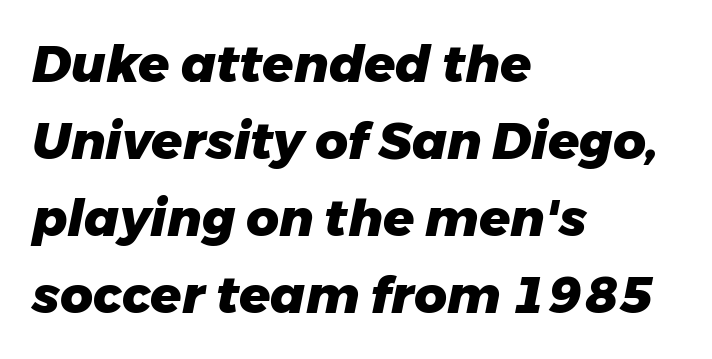
{"italic": "yes", "lean": "right", "slant_degrees": 11, "bold": "yes", "weight": "heavy", "width": "normal", "stroke_contrast": "low", "x_height": "medium", "monospaced": "no", "underline": "no", "align": "left", "line_spacing": "normal", "line_spacing_ratio": 1.51, "letter_spacing": "normal", "letter_spacing_em": 0.0, "glyph_px": 51}
